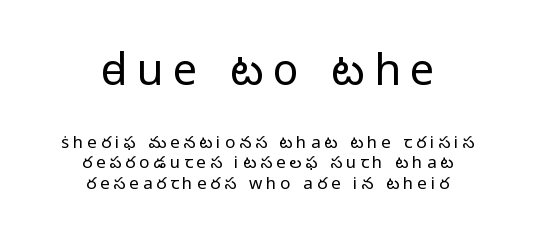
{"serif": "no", "italic": "no", "bold": "no", "weight": "light", "width": "normal", "stroke_contrast": "low", "x_height": "medium", "monospaced": "no", "underline": "no", "align": "center", "line_spacing_ratio": 1.2, "letter_spacing": "wide", "letter_spacing_em": 0.23, "larger_block": "first", "size_ratio": 2.53, "glyph_px": 43}
